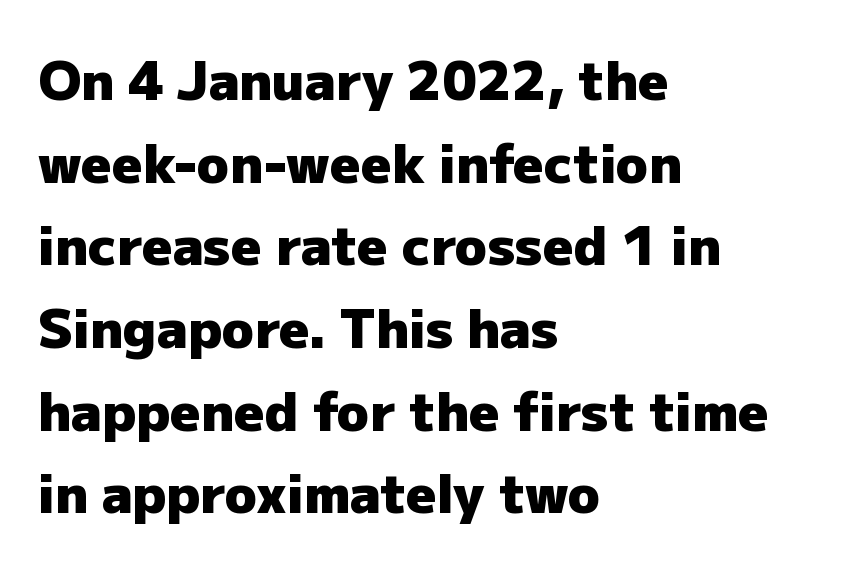
Q: Is the text bold? A: Yes.
Q: Is the text italic (slanted)? A: No, it is upright.
Q: Is the typeface a serif or a sans-serif typeface? A: Sans-serif.
Q: Is the text underlined? A: No.
Q: How is the paragraph aligned? A: Left-aligned.
Q: Is the spacing between letters normal or unusually wide? A: Normal.
Q: Is the spacing between lines tight, normal or loose? A: Normal.
Q: Width (condensed, normal, or wide)? A: Normal.
Q: Stroke contrast? A: Low.
Q: x-height? A: Medium.
Q: Monospaced? A: No.
